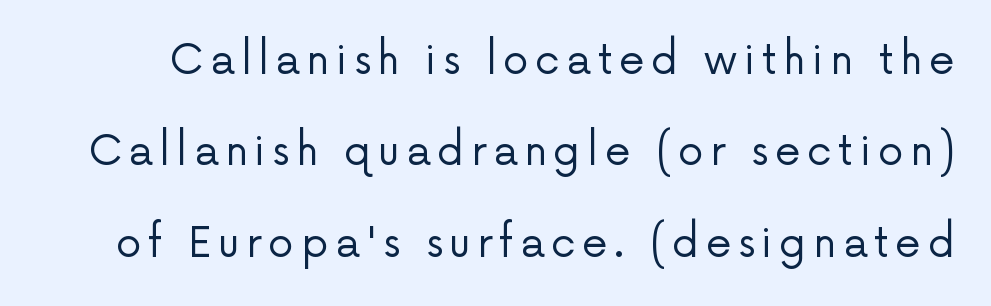
Q: Is the text bold? A: No.
Q: Is the text italic (slanted)? A: No, it is upright.
Q: Is the typeface a serif or a sans-serif typeface? A: Sans-serif.
Q: Is the text underlined? A: No.
Q: Is the spacing between lines tight, normal or loose? A: Loose.
Q: Width (condensed, normal, or wide)? A: Normal.
Q: Stroke contrast? A: Low.
Q: x-height? A: Medium.
Q: Monospaced? A: No.
